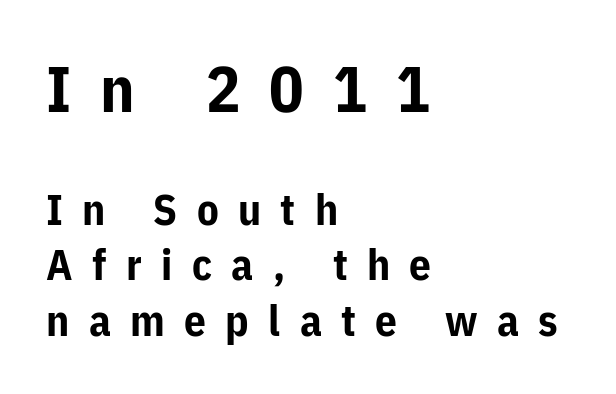
{"serif": "no", "italic": "no", "bold": "yes", "weight": "bold", "width": "normal", "stroke_contrast": "low", "x_height": "medium", "monospaced": "no", "underline": "no", "align": "left", "line_spacing": "normal", "line_spacing_ratio": 1.29, "letter_spacing": "wide", "letter_spacing_em": 0.45, "larger_block": "first", "size_ratio": 1.49, "glyph_px": 64}
